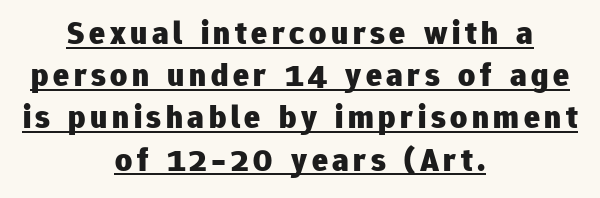
Q: Is the text bold? A: Yes.
Q: Is the text italic (slanted)? A: No, it is upright.
Q: Is the typeface a serif or a sans-serif typeface? A: Sans-serif.
Q: Is the text underlined? A: Yes.
Q: How is the paragraph aligned? A: Centered.
Q: Is the spacing between lines tight, normal or loose? A: Normal.
Q: Width (condensed, normal, or wide)? A: Normal.
Q: Stroke contrast? A: Low.
Q: x-height? A: Medium.
Q: Monospaced? A: No.
